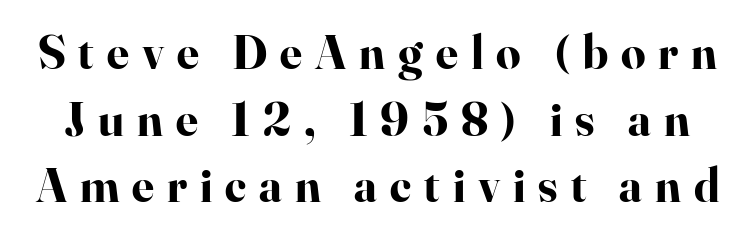
The image shows 48 px bold serif type, upright; set normal line spacing (1.39x), unusually wide letter spacing (+0.27 em), not underlined; high stroke contrast and a small x-height.
